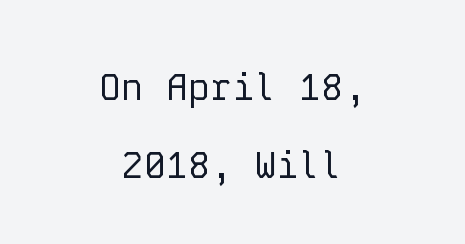
{"serif": "no", "italic": "no", "bold": "no", "weight": "regular", "width": "normal", "stroke_contrast": "low", "x_height": "medium", "monospaced": "yes", "underline": "no", "align": "center", "line_spacing": "loose", "line_spacing_ratio": 2.1, "letter_spacing": "normal", "letter_spacing_em": 0.0, "glyph_px": 37}
